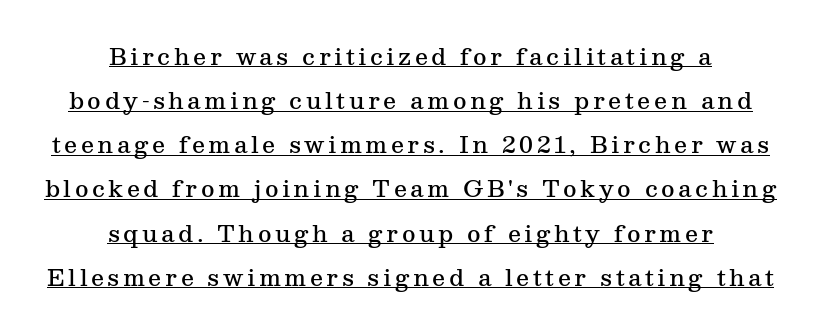
Q: Is the text bold? A: Semi-bold.
Q: Is the text italic (slanted)? A: No, it is upright.
Q: Is the text underlined? A: Yes.
Q: How is the paragraph aligned? A: Centered.
Q: Is the spacing between lines tight, normal or loose? A: Loose.
